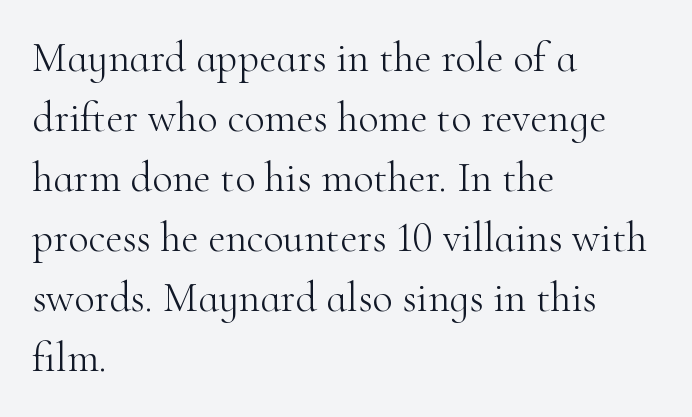
{"serif": "yes", "italic": "no", "bold": "no", "weight": "light", "width": "normal", "stroke_contrast": "high", "x_height": "small", "monospaced": "no", "underline": "no", "align": "left", "line_spacing": "normal", "line_spacing_ratio": 1.43, "letter_spacing": "normal", "letter_spacing_em": 0.0, "glyph_px": 42}
